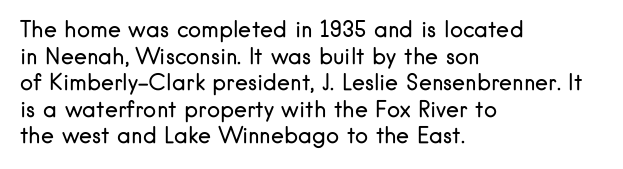
{"italic": "no", "bold": "no", "underline": "no", "align": "left", "line_spacing_ratio": 1.21, "letter_spacing": "normal", "letter_spacing_em": 0.0, "glyph_px": 22}
